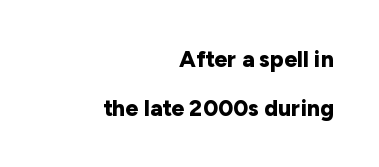
The image shows 23 px bold type, upright; set right-aligned, loose line spacing (2.12x), normal letter spacing, not underlined.
